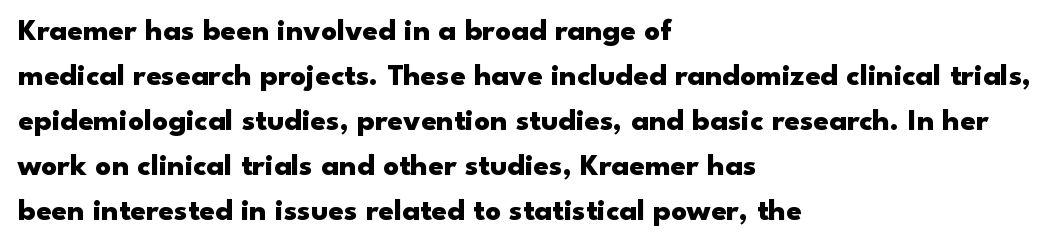
The image shows 31 px heavy, wide sans-serif type, upright; set left-aligned, normal line spacing (1.45x), normal letter spacing, not underlined; low stroke contrast and a small x-height.
